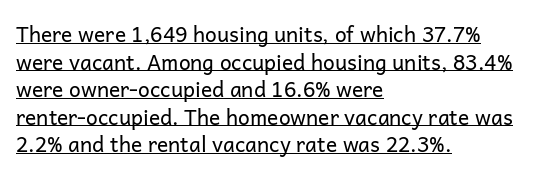
Here the glyphs are tracked normally, forming tight word shapes. This is underlined copy, the kind a proofreader might mark for attention. Posture: vertical. Notice how the passage keeps a crisp vertical edge on the left only.
